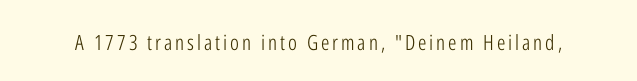
{"italic": "no", "bold": "no", "underline": "no", "glyph_px": 21}
